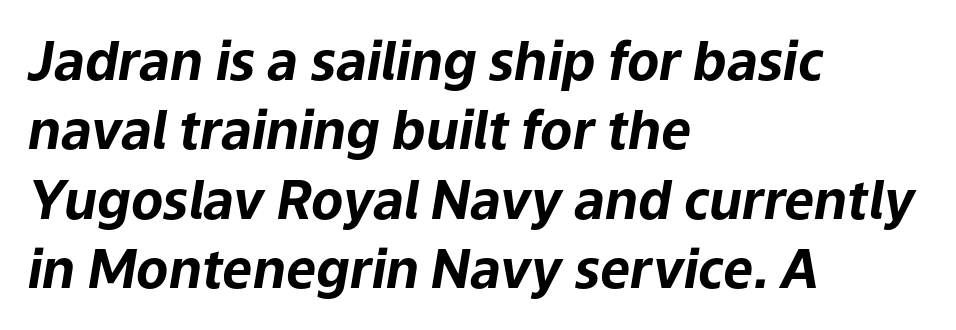
The image shows 53 px bold type, italic (leaning right); set left-aligned, normal line spacing (1.31x), normal letter spacing, not underlined; low stroke contrast and a medium x-height.
